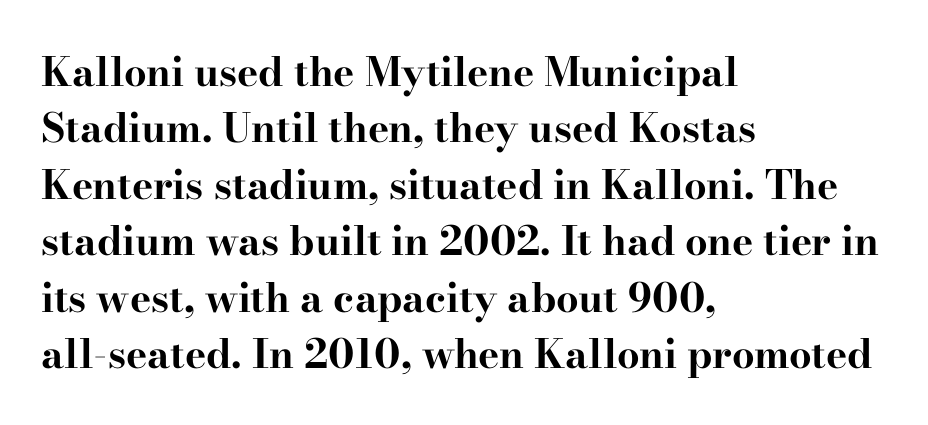
The image shows 40 px bold, wide serif type, upright; set left-aligned, normal line spacing (1.41x), normal letter spacing, not underlined; high stroke contrast and a small x-height.
